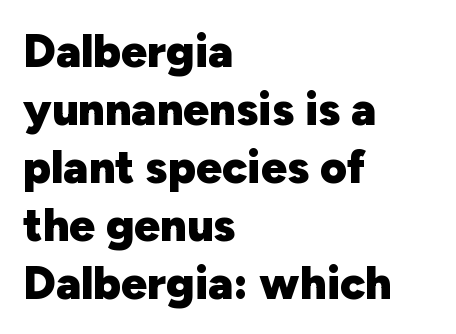
The image shows 46 px heavy sans-serif type, upright; set left-aligned, normal line spacing (1.26x), normal letter spacing, not underlined; low stroke contrast and a medium x-height.
